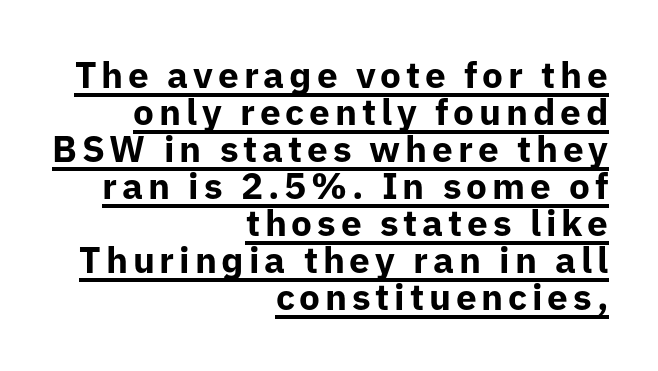
The image shows 37 px bold sans-serif type, upright; set right-aligned, tight line spacing (1.0x), underlined; low stroke contrast and a medium x-height.
